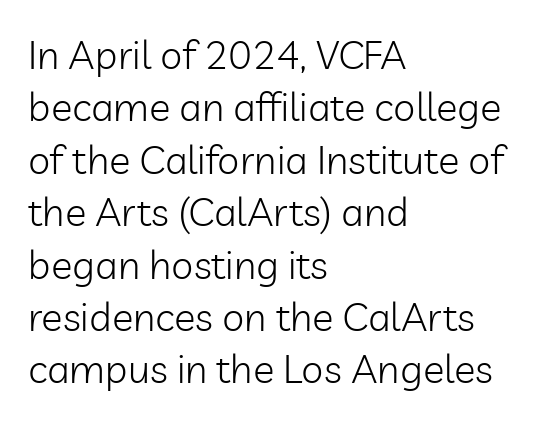
{"serif": "no", "italic": "no", "bold": "no", "weight": "light", "width": "normal", "stroke_contrast": "low", "x_height": "medium", "monospaced": "no", "underline": "no", "align": "left", "line_spacing": "normal", "line_spacing_ratio": 1.31, "letter_spacing": "normal", "letter_spacing_em": 0.0, "glyph_px": 40}
